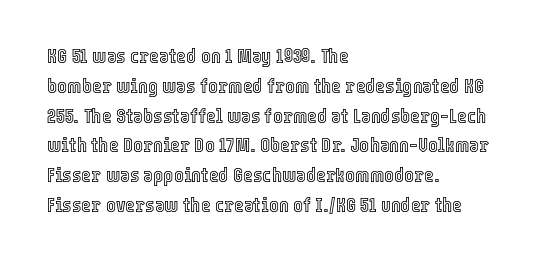
Which margin do the lines hug? The left one — the right edge is uneven. The letters stand upright; this is a roman face. Any mark beneath the type? The region is blank. The space between consecutive lines is moderate. No extra tracking has been applied to these lines.
